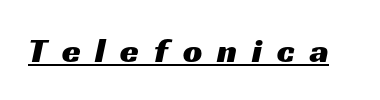
{"serif": "no", "width": "wide", "stroke_contrast": "medium", "x_height": "medium", "monospaced": "no", "underline": "yes", "letter_spacing": "wide", "letter_spacing_em": 0.44, "glyph_px": 34}
